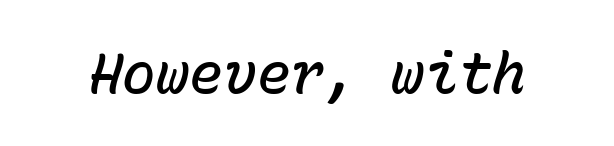
{"italic": "yes", "lean": "right", "slant_degrees": 15, "bold": "semi", "weight": "semibold", "width": "normal", "stroke_contrast": "low", "x_height": "medium", "monospaced": "yes", "underline": "no", "letter_spacing": "normal", "letter_spacing_em": 0.0, "glyph_px": 56}
